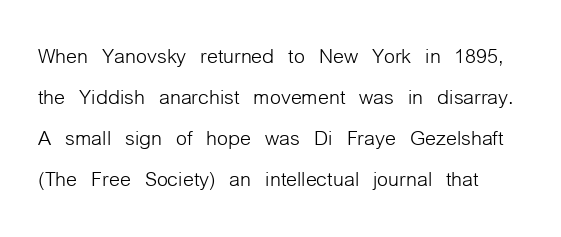
The image shows 28 px light, condensed sans-serif type, upright; set normal line spacing (1.47x), normal letter spacing, not underlined; low stroke contrast and a medium x-height.
